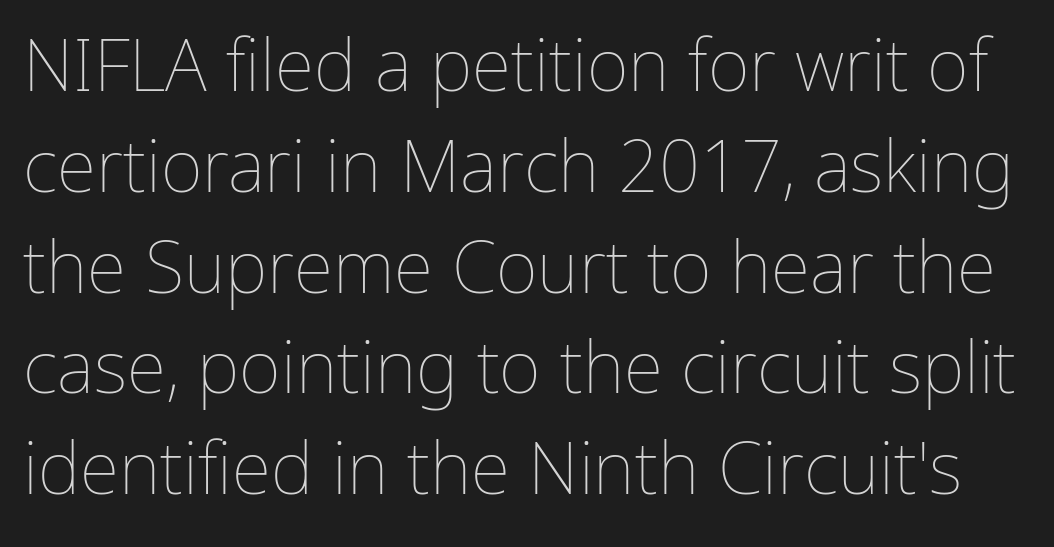
{"italic": "no", "bold": "no", "weight": "thin", "width": "normal", "stroke_contrast": "low", "x_height": "medium", "monospaced": "no", "underline": "no", "line_spacing": "normal", "line_spacing_ratio": 1.4, "letter_spacing": "normal", "letter_spacing_em": 0.0, "glyph_px": 72}
